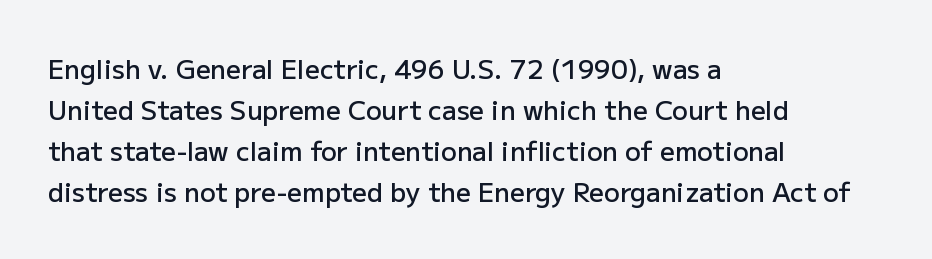
Q: Is the text bold? A: Semi-bold.
Q: Is the text italic (slanted)? A: No, it is upright.
Q: Is the text underlined? A: No.
Q: How is the paragraph aligned? A: Left-aligned.
Q: Is the spacing between letters normal or unusually wide? A: Normal.
Q: Is the spacing between lines tight, normal or loose? A: Normal.
